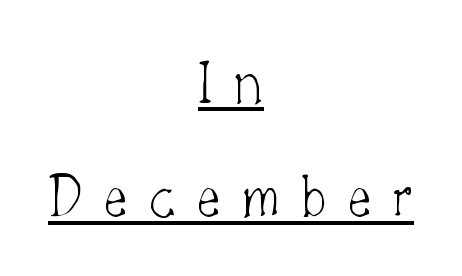
Q: Is the text bold? A: No.
Q: Is the text italic (slanted)? A: No, it is upright.
Q: Is the typeface a serif or a sans-serif typeface? A: Serif.
Q: Is the text underlined? A: Yes.
Q: How is the paragraph aligned? A: Centered.
Q: Is the spacing between letters normal or unusually wide? A: Unusually wide.
Q: Width (condensed, normal, or wide)? A: Normal.
Q: Stroke contrast? A: Low.
Q: x-height? A: Small.
Q: Monospaced? A: No.
